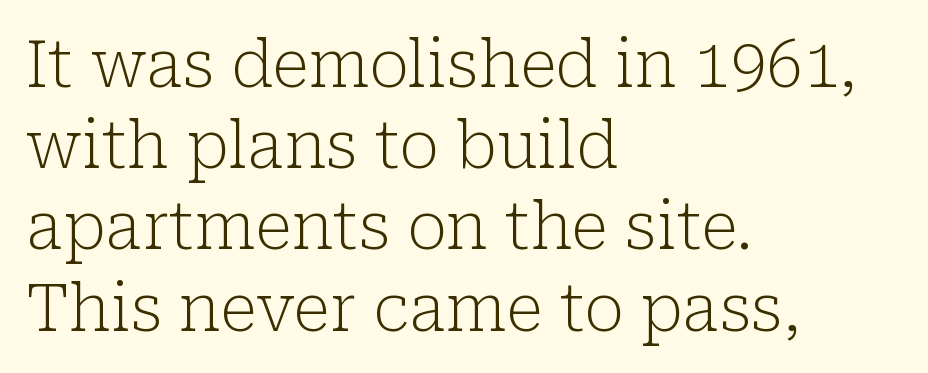
{"serif": "yes", "italic": "no", "bold": "no", "weight": "light", "width": "normal", "stroke_contrast": "low", "x_height": "medium", "monospaced": "no", "underline": "no", "align": "left", "line_spacing": "normal", "line_spacing_ratio": 1.25, "letter_spacing": "normal", "letter_spacing_em": 0.0, "glyph_px": 65}
